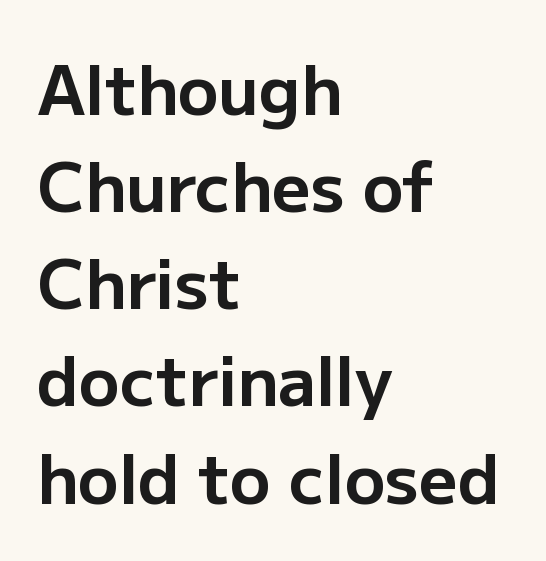
Q: Is the text bold? A: Yes.
Q: Is the text italic (slanted)? A: No, it is upright.
Q: Is the typeface a serif or a sans-serif typeface? A: Sans-serif.
Q: Is the text underlined? A: No.
Q: How is the paragraph aligned? A: Left-aligned.
Q: Is the spacing between letters normal or unusually wide? A: Normal.
Q: Is the spacing between lines tight, normal or loose? A: Normal.
Q: Width (condensed, normal, or wide)? A: Normal.
Q: Stroke contrast? A: Low.
Q: x-height? A: Medium.
Q: Monospaced? A: No.
